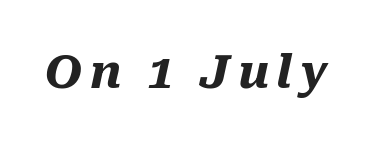
Q: Is the text bold? A: Yes.
Q: Is the text italic (slanted)? A: Yes, it leans right by about 10 degrees.
Q: Is the text underlined? A: No.
Q: Width (condensed, normal, or wide)? A: Normal.
Q: Stroke contrast? A: Medium.
Q: x-height? A: Medium.
Q: Monospaced? A: No.
